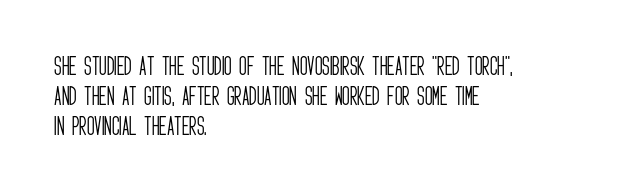
Quick note: interline space is typical. Nothing unusual about the tracking: characters are spaced as the font intends. Unmarked baselines from the first word to the last. No italicization has been applied; the sample stays upright.
